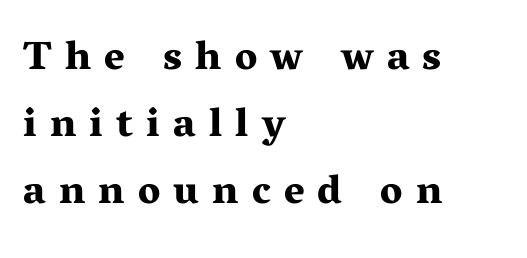
The image shows 40 px bold, wide serif type, upright; set left-aligned, normal line spacing (1.68x), unusually wide letter spacing (+0.33 em), not underlined; medium stroke contrast and a medium x-height.
